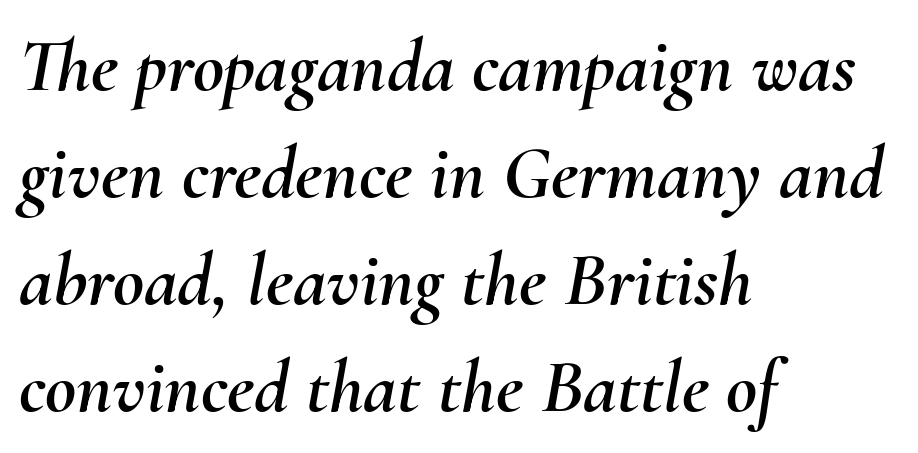
Q: Is the text italic (slanted)? A: Yes, it leans right by about 10 degrees.
Q: Is the text underlined? A: No.
Q: How is the paragraph aligned? A: Left-aligned.
Q: Is the spacing between letters normal or unusually wide? A: Normal.
Q: Is the spacing between lines tight, normal or loose? A: Normal.
Q: Width (condensed, normal, or wide)? A: Normal.
Q: Stroke contrast? A: Medium.
Q: x-height? A: Small.
Q: Monospaced? A: No.
